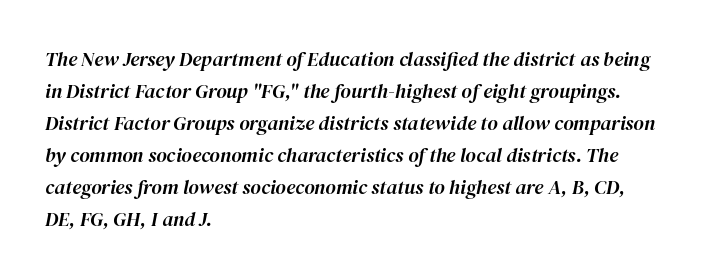
The string is rendered with underlining switched off. The specimen reads as italic at a glance. The face used here is rendered with its standard letterfit. All the whitespace from short lines collects on the right. The space between consecutive lines is moderate.
